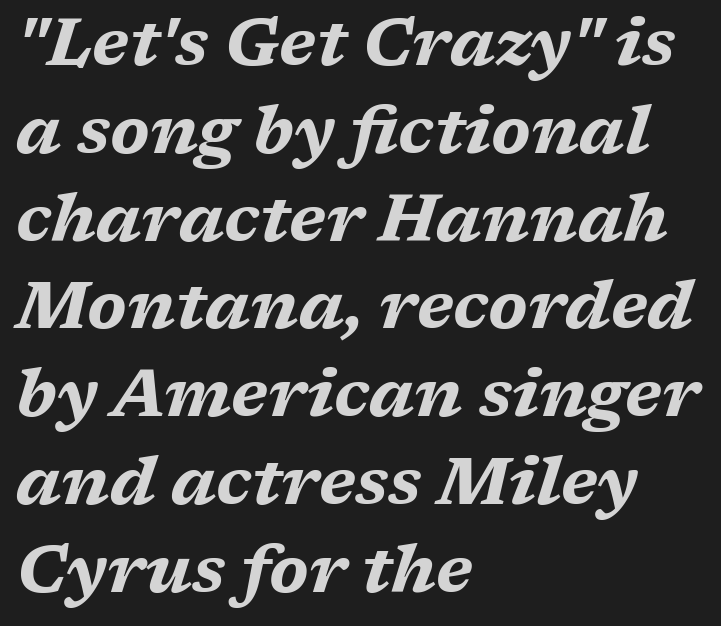
A full-strength bold gives these letters their thick strokes. Each letter keeps its own natural width here, so spacing adapts to shape. Students, observe: this is what conventionally led text looks like. Nothing unusual about the tracking: characters are spaced as the font intends. Casual observation: everything's shoved over to the left.
